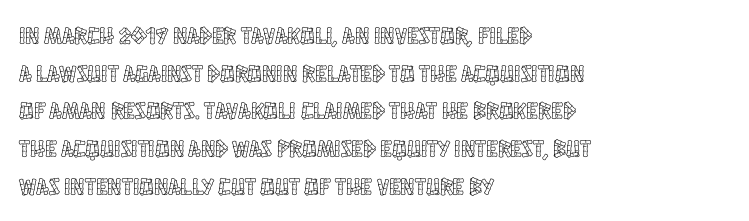
The image shows 24 px text type, upright; set left-aligned, normal line spacing (1.57x), normal letter spacing, not underlined.
